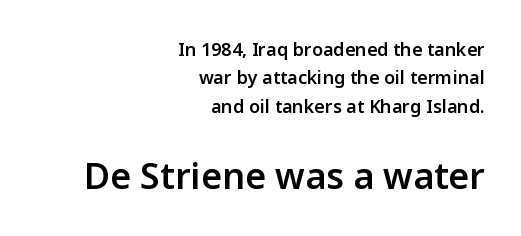
Which margin do the lines hug? The right one — the left edge is uneven. Honestly, the row spacing looks completely unremarkable. The passage shown has conventional tracking throughout. Think of a printed novel: that variable character pitch is what you see here. Weight: semibold (demi).
